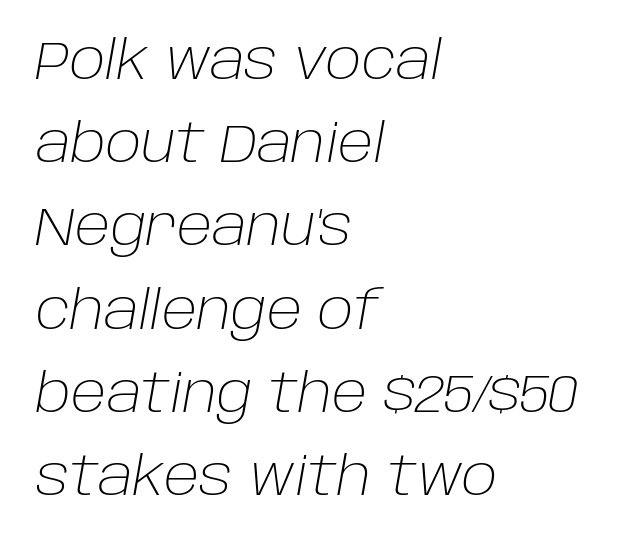
Q: Is the text bold? A: No.
Q: Is the text italic (slanted)? A: Yes, it leans right by about 10 degrees.
Q: Is the text underlined? A: No.
Q: How is the paragraph aligned? A: Left-aligned.
Q: Is the spacing between letters normal or unusually wide? A: Normal.
Q: Is the spacing between lines tight, normal or loose? A: Normal.
Q: Width (condensed, normal, or wide)? A: Normal.
Q: Stroke contrast? A: Low.
Q: x-height? A: Large.
Q: Monospaced? A: No.
